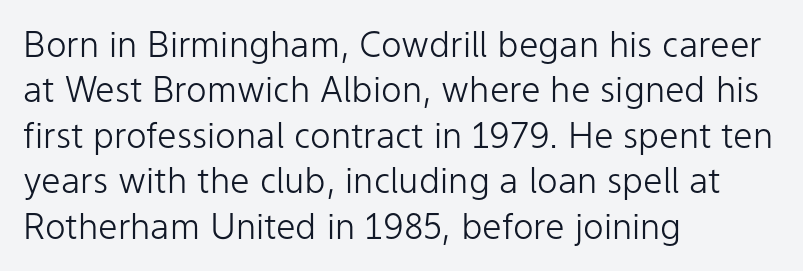
The cut favours lightness, reaching ordinary text weight at its darkest. The type is set solid horizontally, with unmodified tracking. You can tell from the bare stems that sans-serif type was used. Beneath every word, the page is bare. The letters advance in unequal steps, a hallmark of proportional type. Quick note: interline space is typical.
